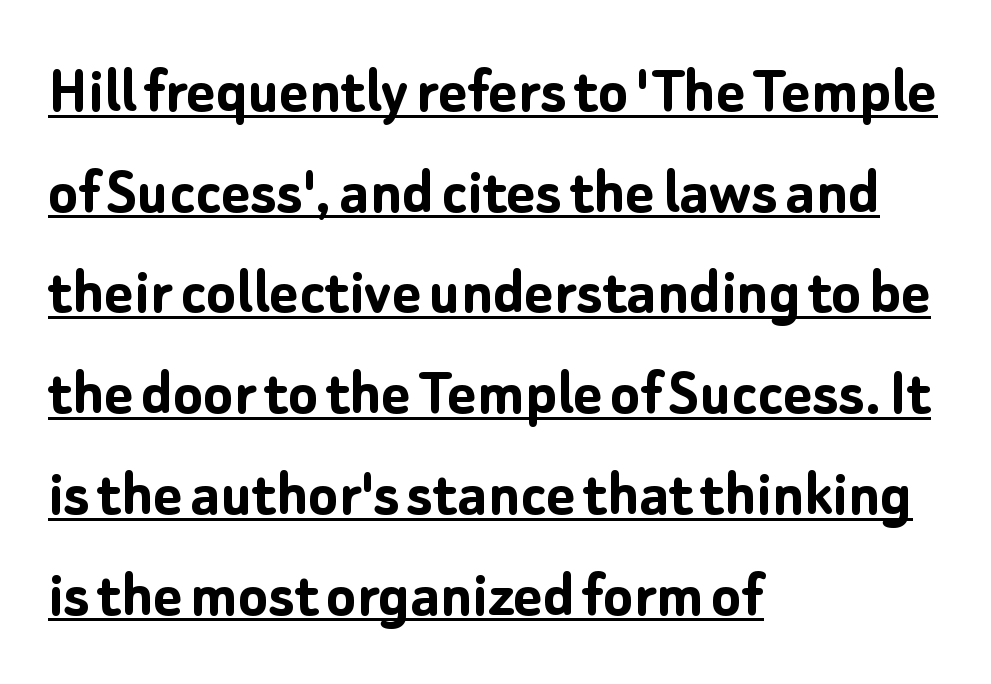
Q: Is the text bold? A: Yes.
Q: Is the text italic (slanted)? A: No, it is upright.
Q: Is the typeface a serif or a sans-serif typeface? A: Sans-serif.
Q: Is the text underlined? A: Yes.
Q: How is the paragraph aligned? A: Left-aligned.
Q: Is the spacing between letters normal or unusually wide? A: Normal.
Q: Is the spacing between lines tight, normal or loose? A: Normal.
Q: Width (condensed, normal, or wide)? A: Normal.
Q: Stroke contrast? A: Low.
Q: x-height? A: Medium.
Q: Monospaced? A: No.
